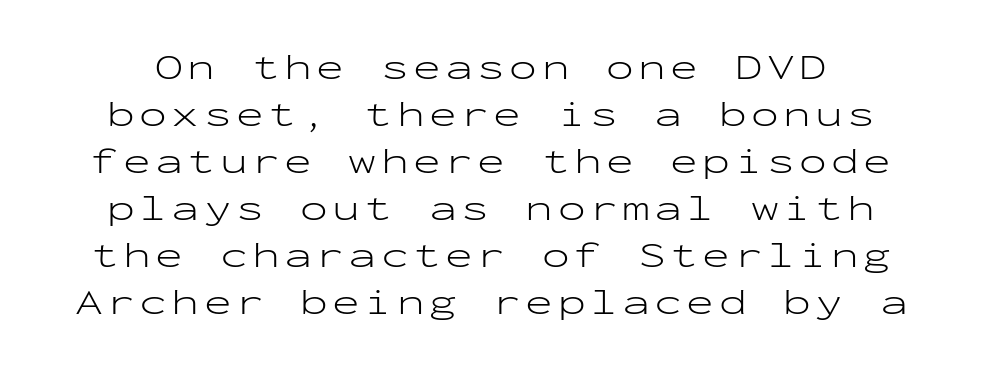
Q: Is the text bold? A: No.
Q: Is the text italic (slanted)? A: No, it is upright.
Q: Is the typeface a serif or a sans-serif typeface? A: Sans-serif.
Q: Is the text underlined? A: No.
Q: Is the spacing between lines tight, normal or loose? A: Normal.
Q: Width (condensed, normal, or wide)? A: Wide.
Q: Stroke contrast? A: Low.
Q: x-height? A: Medium.
Q: Monospaced? A: Yes.
